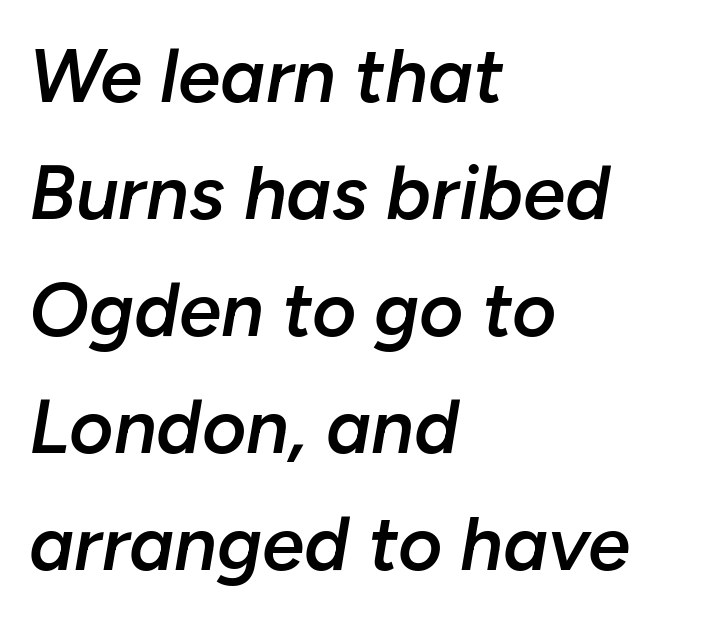
The space directly below the letters is spotless. The passage shown is semibold, sitting just below true bold. The specimen reads as italic at a glance. The horizontal fit of the characters is conventional and even.
